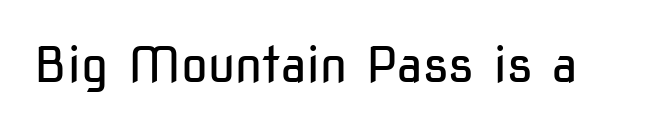
Q: Is the text bold? A: No.
Q: Is the text italic (slanted)? A: No, it is upright.
Q: Is the typeface a serif or a sans-serif typeface? A: Sans-serif.
Q: Is the text underlined? A: No.
Q: Is the spacing between letters normal or unusually wide? A: Normal.
Q: Width (condensed, normal, or wide)? A: Condensed.
Q: Stroke contrast? A: Low.
Q: x-height? A: Medium.
Q: Monospaced? A: No.
